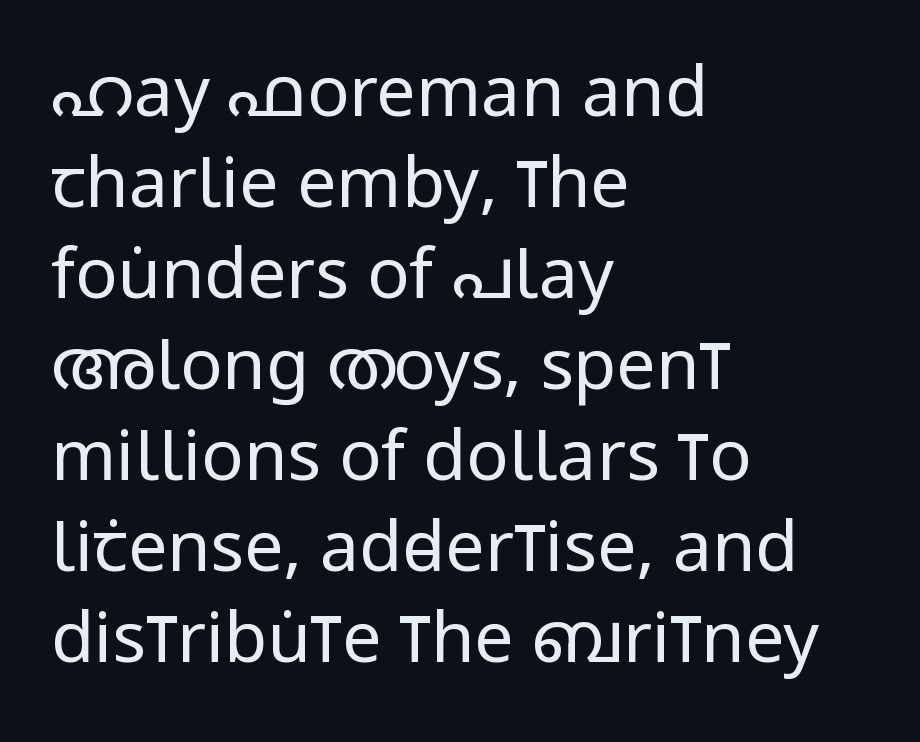
Q: Is the text bold? A: No.
Q: Is the text italic (slanted)? A: No, it is upright.
Q: Is the typeface a serif or a sans-serif typeface? A: Sans-serif.
Q: Is the text underlined? A: No.
Q: How is the paragraph aligned? A: Left-aligned.
Q: Is the spacing between letters normal or unusually wide? A: Normal.
Q: Is the spacing between lines tight, normal or loose? A: Normal.
Q: Width (condensed, normal, or wide)? A: Condensed.
Q: Stroke contrast? A: Low.
Q: x-height? A: Large.
Q: Monospaced? A: No.
